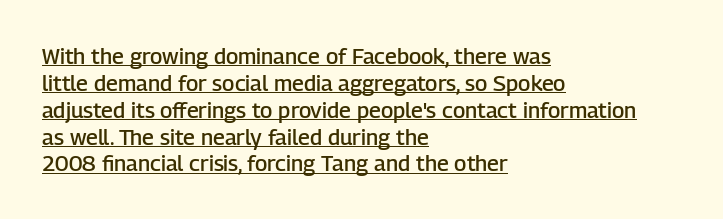
Nothing unusual about the tracking: characters are spaced as the font intends. Unlike italic type, these characters show no tilt at all. Weight: semibold (demi). A typographer would call this underscored text. If you drew a ruler down the left edge, every line would touch it.
